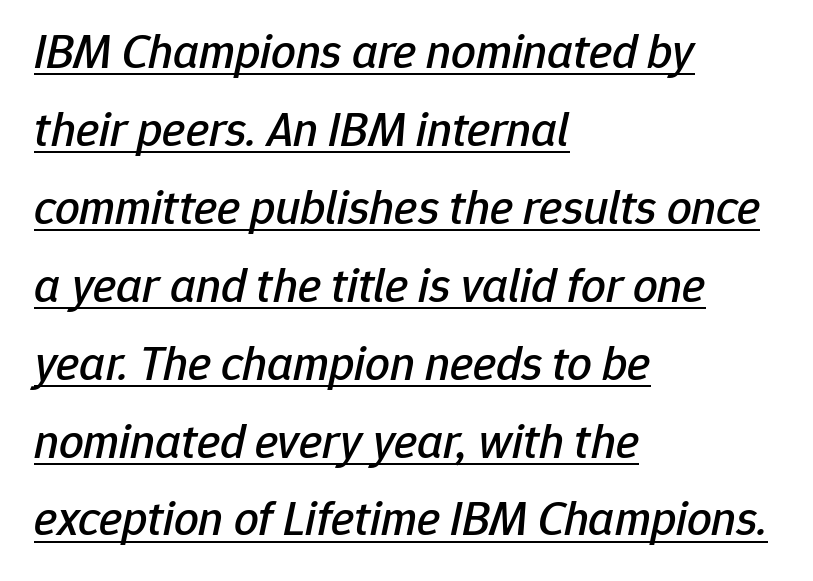
Q: Is the text italic (slanted)? A: Yes, it leans right by about 12 degrees.
Q: Is the text underlined? A: Yes.
Q: How is the paragraph aligned? A: Left-aligned.
Q: Is the spacing between letters normal or unusually wide? A: Normal.
Q: Is the spacing between lines tight, normal or loose? A: Normal.
Q: Width (condensed, normal, or wide)? A: Normal.
Q: Stroke contrast? A: Low.
Q: x-height? A: Medium.
Q: Monospaced? A: No.
